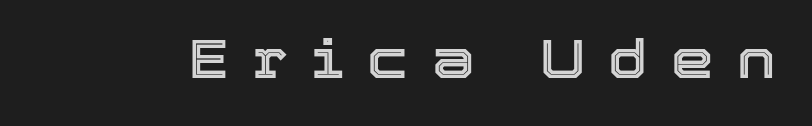
The image shows 54 px text type, upright; set unusually wide letter spacing (+0.43 em), not underlined; a medium x-height.
